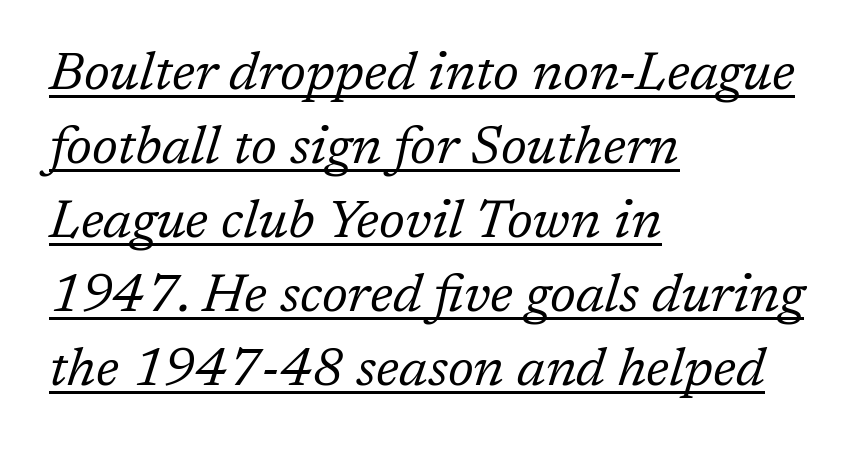
Think standard paragraph weight, or any step lighter than that. Vertical spacing — default. These characters rest on top of a visible drawn line. A typesetter would call this proportional, since set widths differ per character. The lines are quadded left.
